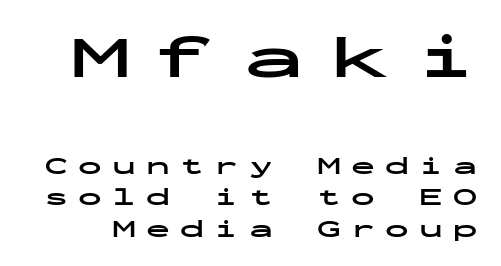
The image shows 61 px bold, wide sans-serif type, upright, monospaced; set normal line spacing (1.31x), unusually wide letter spacing (+0.42 em), not underlined; the first (top) block is 2.54x larger; low stroke contrast and a medium x-height.
